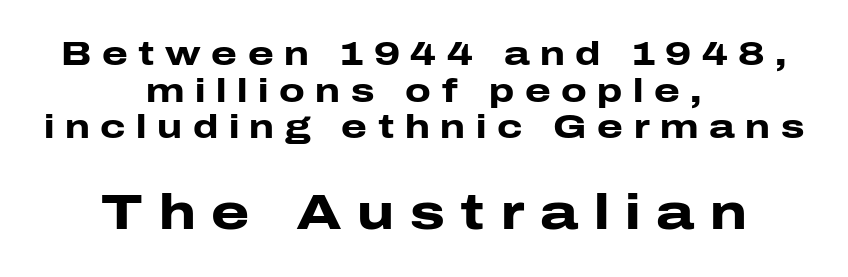
{"serif": "no", "italic": "no", "bold": "yes", "weight": "heavy", "width": "wide", "stroke_contrast": "low", "x_height": "medium", "monospaced": "no", "underline": "no", "align": "center", "line_spacing": "tight", "line_spacing_ratio": 1.11, "letter_spacing": "wide", "letter_spacing_em": 0.32, "larger_block": "second", "size_ratio": 1.48, "glyph_px": 49}
